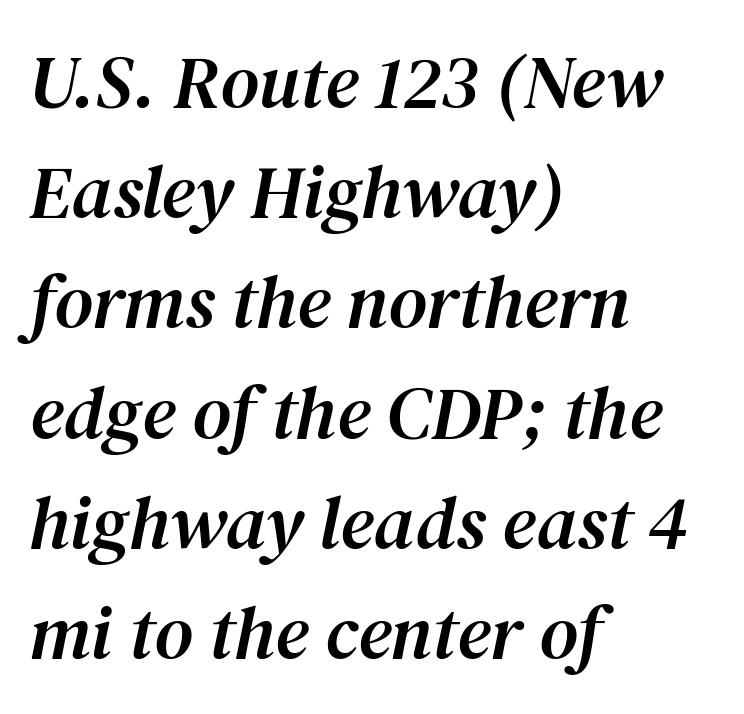
Whoever set this chose a conventional vertical rhythm. Is the type slanted? Yes — the strokes lean at a clear angle. The rendering anchors every line to the left-hand side. Clear beneath every line of the passage. Letter spacing: default. These lines are rendered in a variable-pitch font.
